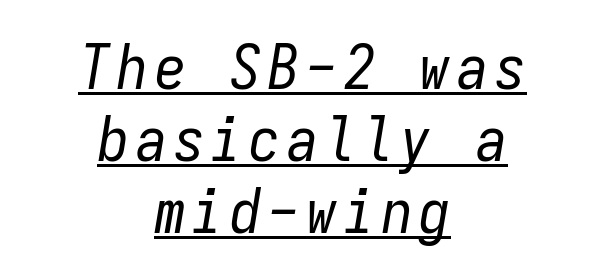
{"italic": "yes", "lean": "right", "slant_degrees": 9, "bold": "no", "weight": "regular", "width": "condensed", "stroke_contrast": "low", "x_height": "medium", "monospaced": "yes", "underline": "yes", "align": "center", "line_spacing_ratio": 1.16, "glyph_px": 62}
